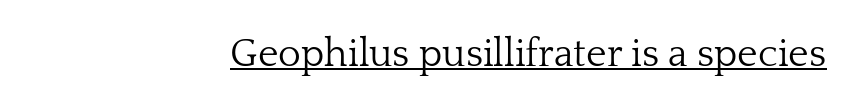
{"serif": "yes", "italic": "no", "bold": "no", "weight": "light", "width": "normal", "stroke_contrast": "low", "x_height": "medium", "monospaced": "no", "underline": "yes", "letter_spacing": "normal", "letter_spacing_em": 0.0, "glyph_px": 39}
